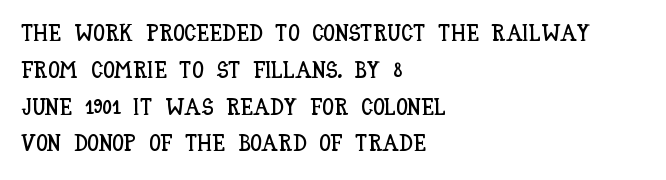
Q: Is the text italic (slanted)? A: No, it is upright.
Q: Is the text underlined? A: No.
Q: How is the paragraph aligned? A: Left-aligned.
Q: Is the spacing between letters normal or unusually wide? A: Normal.
Q: Is the spacing between lines tight, normal or loose? A: Normal.
